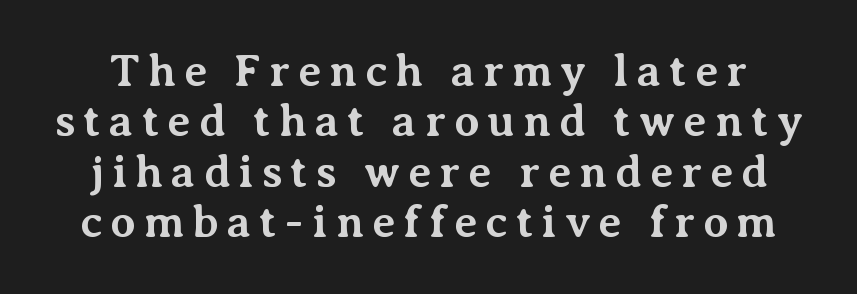
The image shows 45 px bold serif type, upright; set tight line spacing (1.12x), not underlined; medium stroke contrast and a medium x-height.
